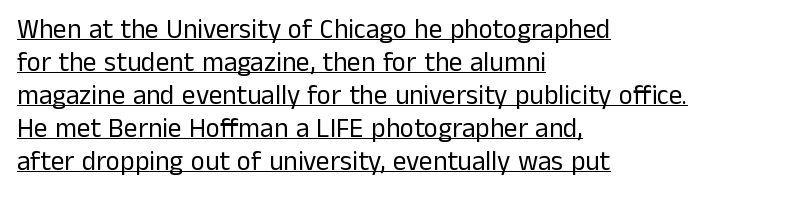
The image shows 27 px text type, upright; set left-aligned, line spacing 1.22x, normal letter spacing, underlined.
